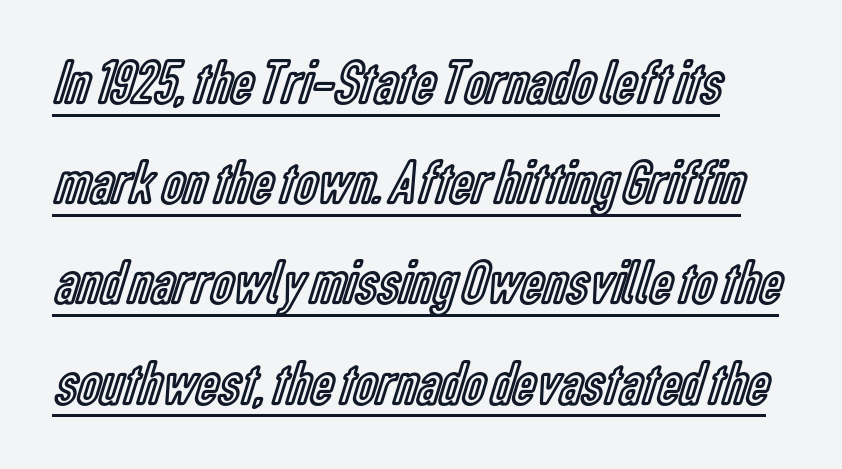
Q: Is the text italic (slanted)? A: Yes.
Q: Is the text underlined? A: Yes.
Q: Is the spacing between letters normal or unusually wide? A: Normal.
Q: Is the spacing between lines tight, normal or loose? A: Normal.
Q: Width (condensed, normal, or wide)? A: Condensed.
Q: x-height? A: Medium.
Q: Monospaced? A: No.
